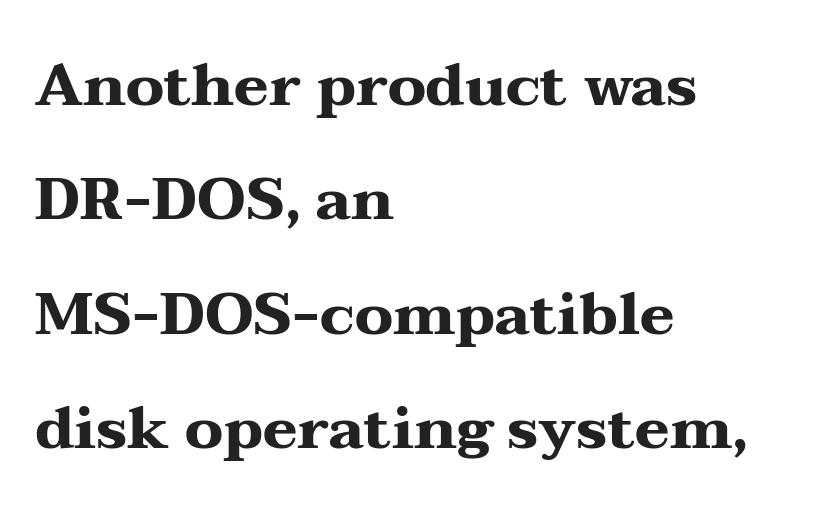
The glyphs are unaccompanied by any horizontal stroke below them. Italic: no, the glyphs are upright roman. What's the leading like? Stretched, with rows far apart. To sum up the face: it has serifs. The rendering uses natural spacing where letterforms have individual widths.
